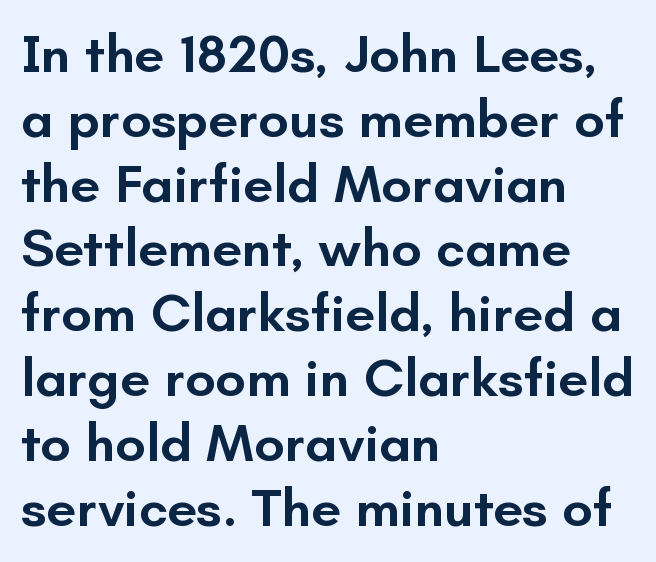
Teacher's note: observe the even left margin — that is flush-left alignment. Semibold letterforms, between regular and bold. The face used here is a sans, in the tradition of grotesques and geometrics. Clear beneath every line of the passage.
